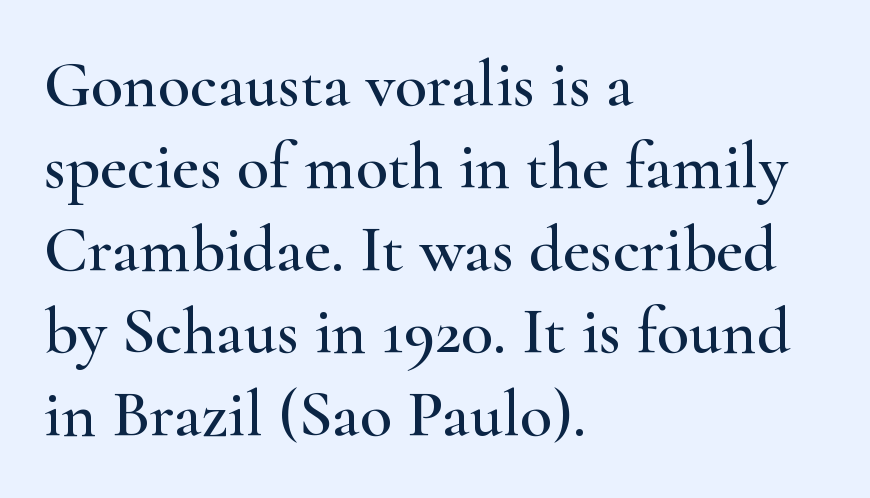
The image shows 66 px wide serif type, upright; set left-aligned, normal line spacing (1.25x), normal letter spacing, not underlined; high stroke contrast and a small x-height.
